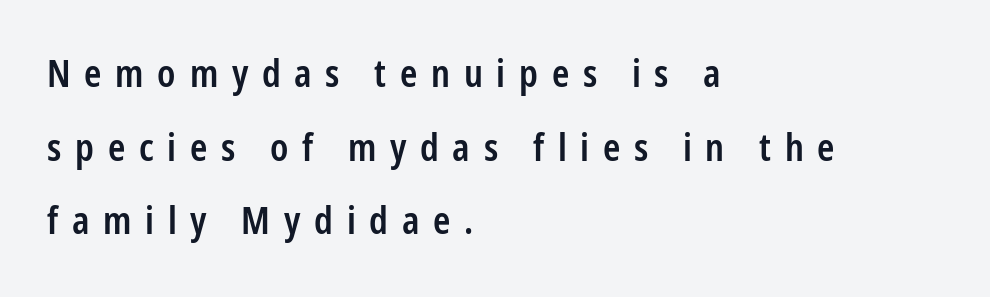
{"serif": "no", "italic": "no", "bold": "semi", "weight": "semibold", "width": "condensed", "stroke_contrast": "low", "x_height": "medium", "monospaced": "no", "underline": "no", "align": "left", "line_spacing": "loose", "line_spacing_ratio": 1.99, "letter_spacing": "wide", "letter_spacing_em": 0.37, "glyph_px": 37}
